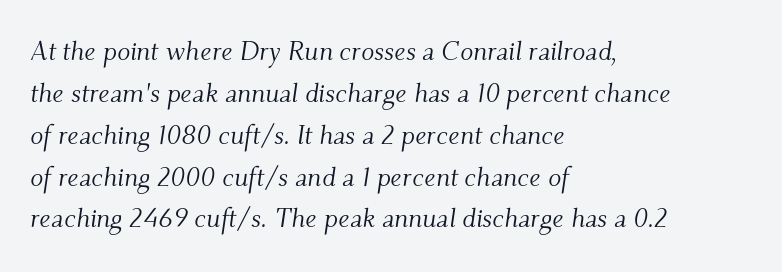
{"italic": "yes", "lean": "right", "slant_degrees": 9, "bold": "no", "underline": "no", "align": "left", "line_spacing": "normal", "line_spacing_ratio": 1.55, "letter_spacing": "normal", "letter_spacing_em": 0.0, "glyph_px": 27}
